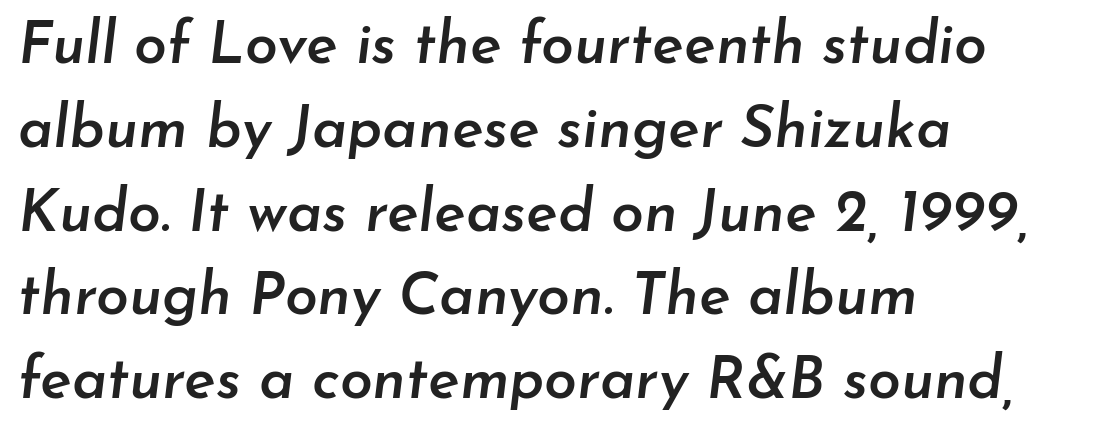
Each letter keeps its own natural width here, so spacing adapts to shape. The type is set solid horizontally, with unmodified tracking. Decoration check: the copy has no underline. Firm but not heavy-handed strokes: this text is semibold. These lines sit exactly where default settings would place them. All the whitespace from short lines collects on the right.
